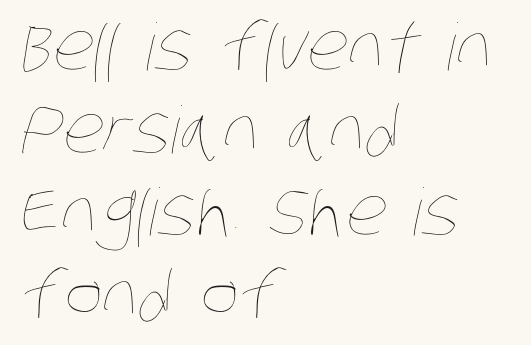
Q: Is the text bold? A: No.
Q: Is the text underlined? A: No.
Q: How is the paragraph aligned? A: Left-aligned.
Q: Is the spacing between letters normal or unusually wide? A: Normal.
Q: Is the spacing between lines tight, normal or loose? A: Normal.
Q: Width (condensed, normal, or wide)? A: Condensed.
Q: Stroke contrast? A: Low.
Q: x-height? A: Large.
Q: Monospaced? A: No.
